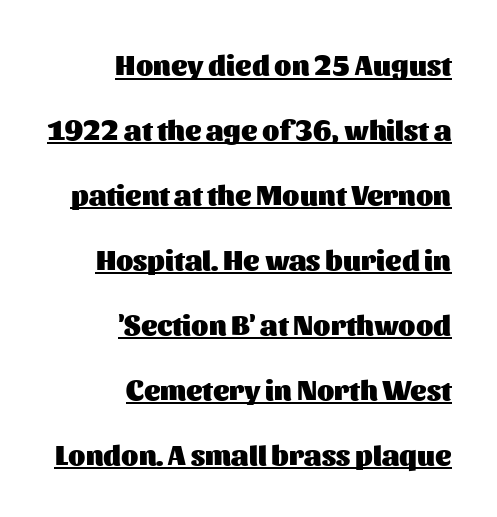
The face used here is proportionally spaced, like ordinary book or web type. Caption: multi-line text, flush right, ragged left. Regarding serifs, this sample does without them. A rule runs beneath these lines of type. The horizontal fit of the characters is conventional and even. The letters stand straight up with perfectly vertical stems.
